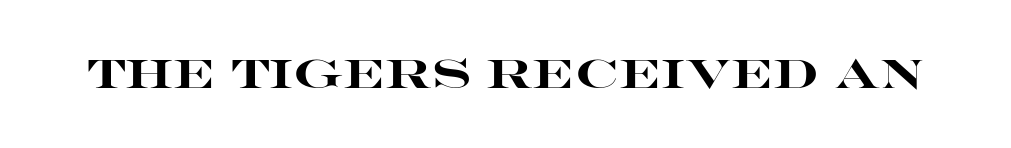
The image shows 40 px heavy, wide type, upright; set normal letter spacing, not underlined; high stroke contrast and a large x-height.
